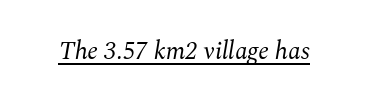
{"italic": "yes", "lean": "right", "slant_degrees": 10, "bold": "no", "underline": "yes", "letter_spacing": "normal", "letter_spacing_em": 0.0, "glyph_px": 25}
